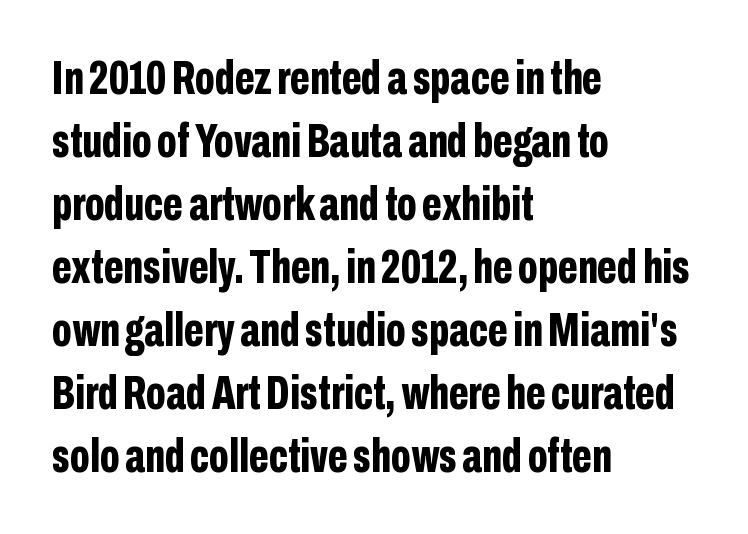
Whoever set this chose a conventional vertical rhythm. Look at the tracking — it's just the regular setting, nothing added. The space beneath each line is pristine and unruled. Every stem runs plumb, perpendicular to the baseline. Classification — sans serif.
